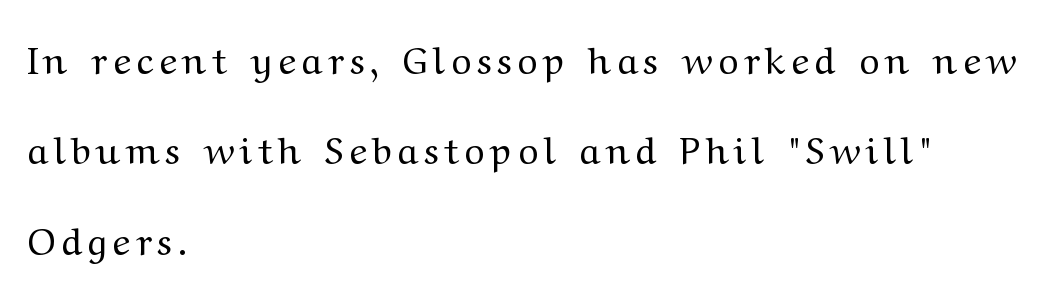
The image shows 38 px regular-weight, wide serif type, upright; set left-aligned, loose line spacing (2.38x), not underlined; medium stroke contrast and a medium x-height.
